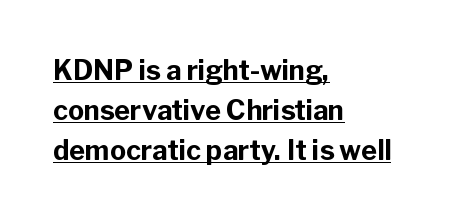
Q: Is the text bold? A: Yes.
Q: Is the text italic (slanted)? A: No, it is upright.
Q: Is the text underlined? A: Yes.
Q: How is the paragraph aligned? A: Left-aligned.
Q: Is the spacing between letters normal or unusually wide? A: Normal.
Q: Is the spacing between lines tight, normal or loose? A: Normal.
